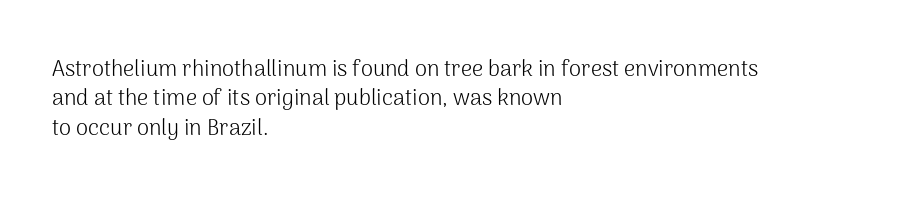
{"italic": "no", "bold": "no", "underline": "no", "align": "left", "line_spacing": "normal", "line_spacing_ratio": 1.33, "letter_spacing": "normal", "letter_spacing_em": 0.0, "glyph_px": 22}
